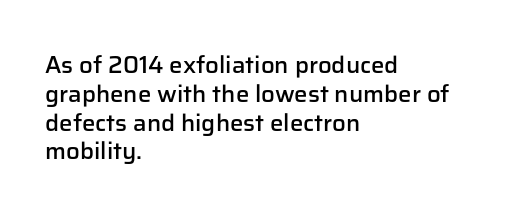
Q: Is the text bold? A: Semi-bold.
Q: Is the text italic (slanted)? A: No, it is upright.
Q: Is the text underlined? A: No.
Q: How is the paragraph aligned? A: Left-aligned.
Q: Is the spacing between letters normal or unusually wide? A: Normal.
